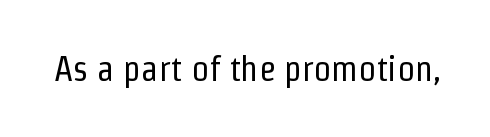
{"serif": "no", "italic": "no", "bold": "no", "weight": "regular", "width": "condensed", "stroke_contrast": "low", "x_height": "medium", "monospaced": "no", "underline": "no", "letter_spacing": "normal", "letter_spacing_em": 0.0, "glyph_px": 35}
